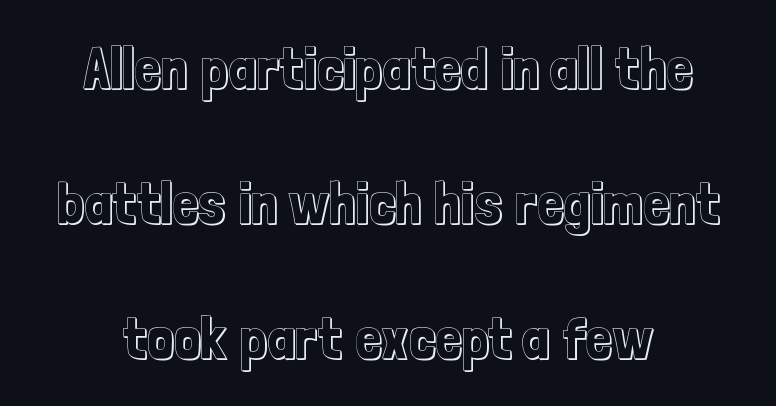
This is roman type, the default non-slanted kind. Compared with typical paragraphs, the rows here are farther apart. Students, note that the glyphs here touch the page at normal intervals. The passage shown is typed in a proportional face where columns would drift. Lines of text with bare space underneath.
